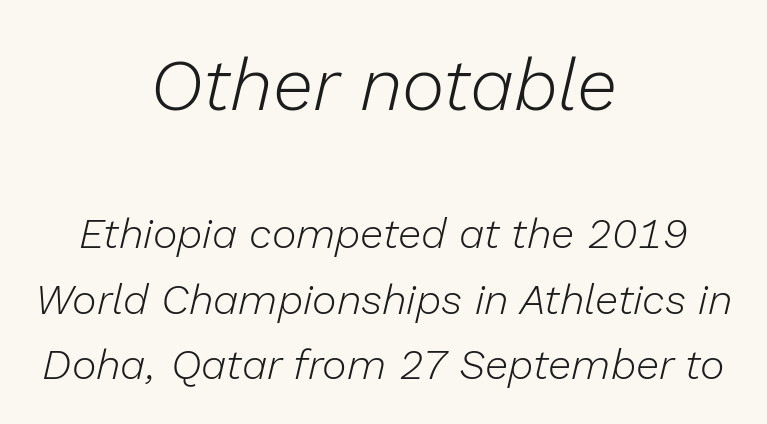
{"italic": "yes", "lean": "right", "slant_degrees": 13, "bold": "no", "weight": "light", "width": "normal", "stroke_contrast": "low", "x_height": "medium", "monospaced": "no", "underline": "no", "align": "center", "line_spacing": "normal", "line_spacing_ratio": 1.56, "letter_spacing": "normal", "letter_spacing_em": 0.0, "larger_block": "first", "size_ratio": 1.74, "glyph_px": 73}
